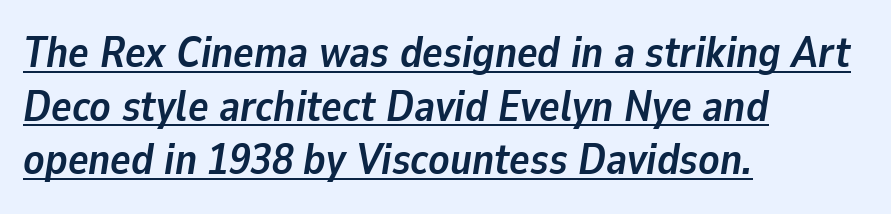
The image shows 43 px semibold type, italic (leaning right); set left-aligned, normal line spacing (1.25x), normal letter spacing, underlined; low stroke contrast and a medium x-height.
